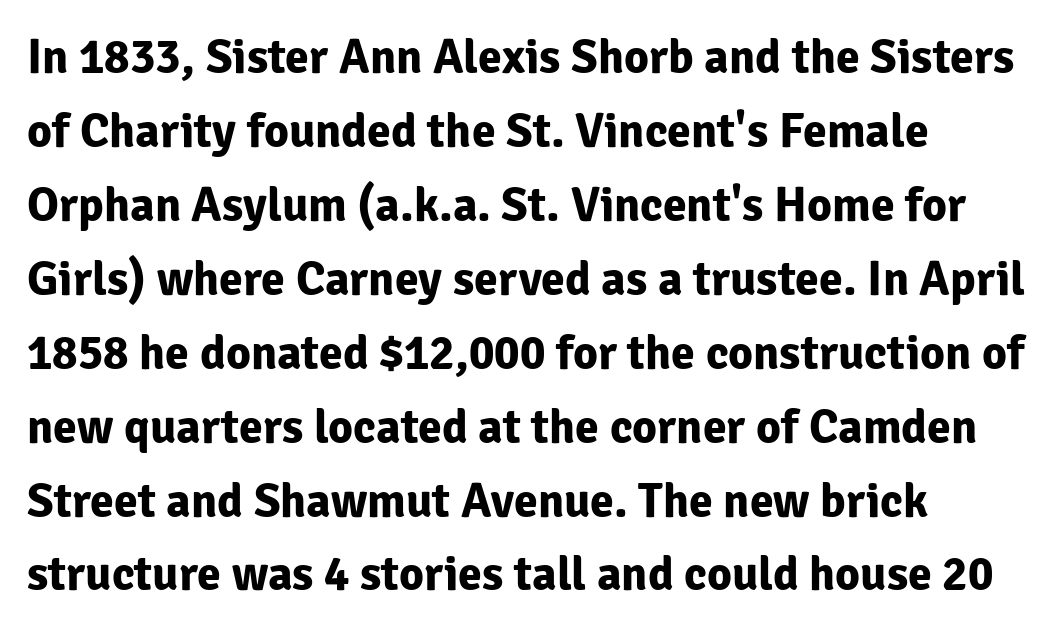
{"serif": "no", "italic": "no", "bold": "yes", "weight": "bold", "width": "normal", "stroke_contrast": "low", "x_height": "medium", "monospaced": "no", "underline": "no", "align": "left", "line_spacing": "normal", "line_spacing_ratio": 1.54, "letter_spacing": "normal", "letter_spacing_em": 0.0, "glyph_px": 48}
